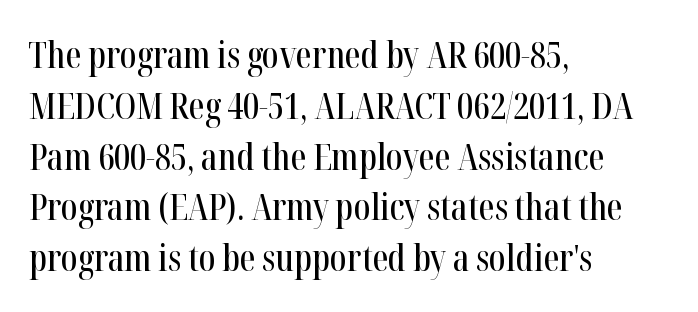
The image shows 36 px condensed serif type, upright; set left-aligned, normal line spacing (1.41x), normal letter spacing, not underlined; high stroke contrast and a medium x-height.
